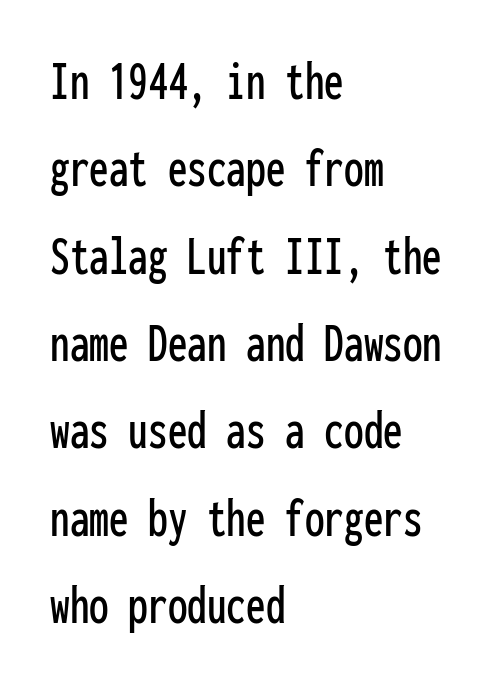
{"serif": "no", "italic": "no", "width": "condensed", "stroke_contrast": "low", "x_height": "medium", "monospaced": "yes", "underline": "no", "align": "left", "line_spacing": "normal", "line_spacing_ratio": 1.56, "letter_spacing": "normal", "letter_spacing_em": 0.0, "glyph_px": 56}
